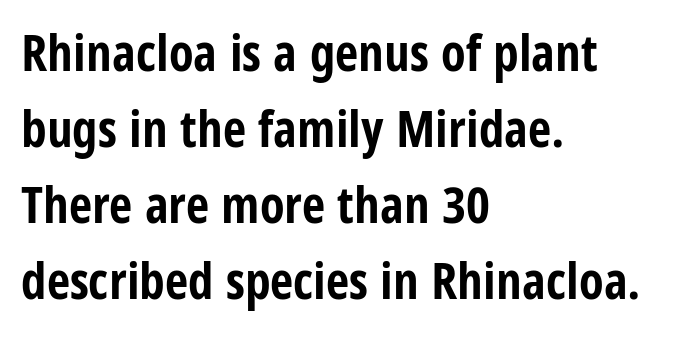
{"serif": "no", "italic": "no", "bold": "yes", "weight": "bold", "width": "condensed", "stroke_contrast": "low", "x_height": "large", "monospaced": "no", "underline": "no", "align": "left", "line_spacing": "normal", "line_spacing_ratio": 1.49, "letter_spacing": "normal", "letter_spacing_em": 0.0, "glyph_px": 51}
